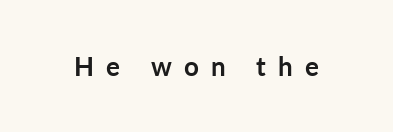
Q: Is the text bold? A: Yes.
Q: Is the text italic (slanted)? A: No, it is upright.
Q: Is the text underlined? A: No.
Q: Is the spacing between letters normal or unusually wide? A: Unusually wide.
